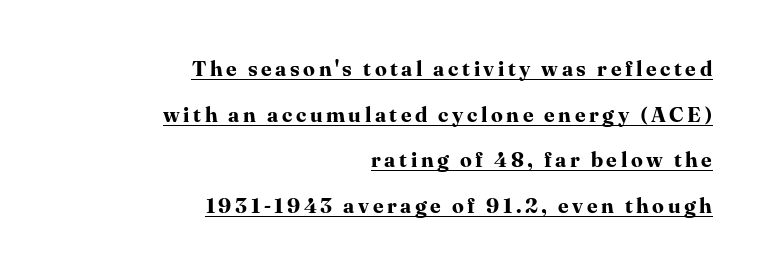
The image shows 21 px bold type, upright; set right-aligned, loose line spacing (2.17x), underlined.
